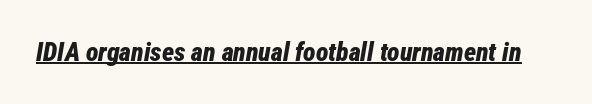
The image shows 26 px bold type, italic (leaning right); set normal letter spacing, underlined.
